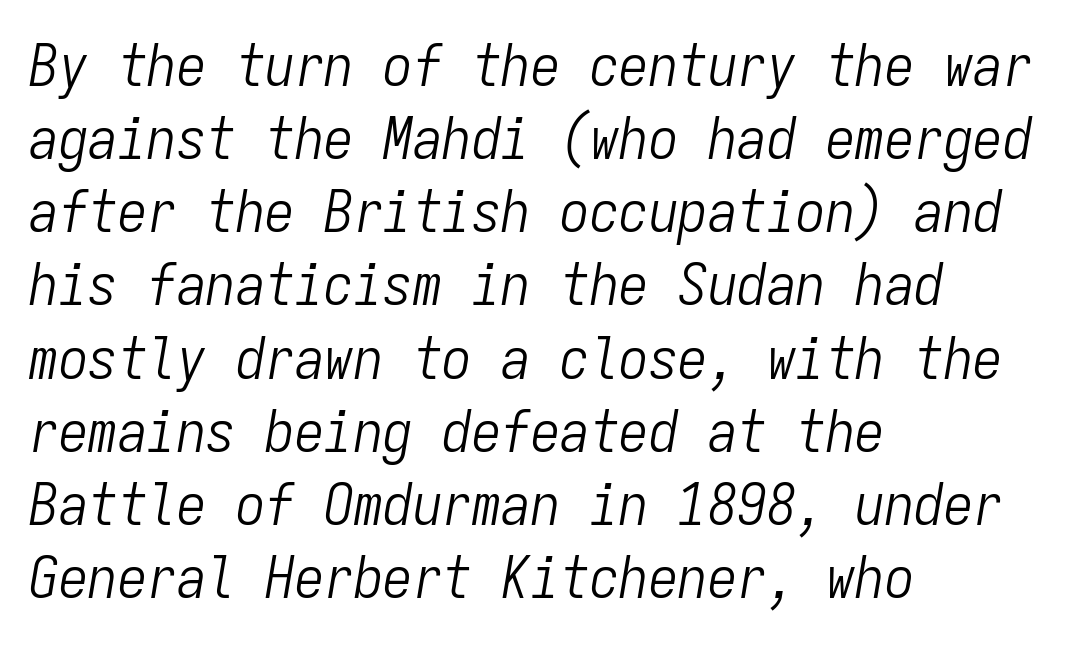
The image shows 59 px light, condensed type, italic (leaning right), monospaced; set left-aligned, line spacing 1.24x, normal letter spacing, not underlined; low stroke contrast and a medium x-height.
